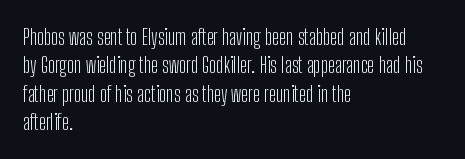
The image shows 22 px text type, upright; set left-aligned, normal line spacing (1.29x), normal letter spacing, not underlined.
